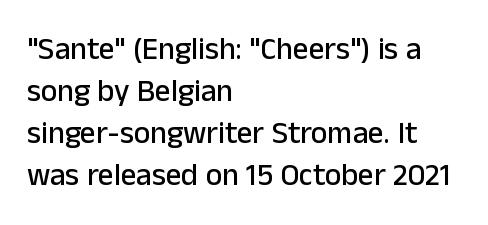
The image shows 31 px sans-serif type, upright; set left-aligned, normal line spacing (1.35x), normal letter spacing, not underlined; low stroke contrast and a medium x-height.
